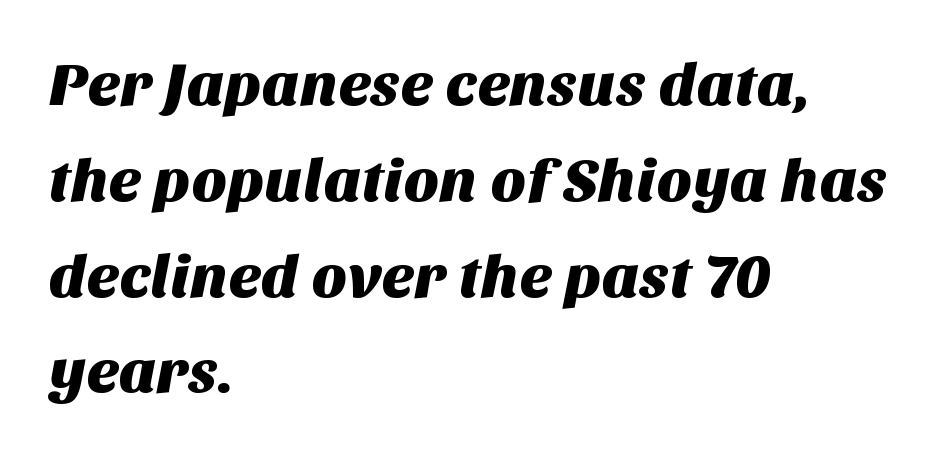
The image shows 61 px sans-serif type; set left-aligned, normal line spacing (1.57x), normal letter spacing, not underlined; medium stroke contrast and a large x-height.
